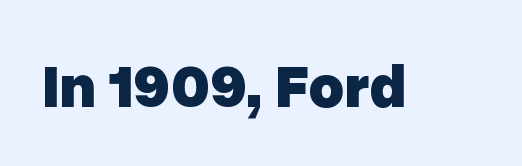
{"serif": "no", "italic": "no", "bold": "yes", "weight": "heavy", "width": "normal", "stroke_contrast": "low", "x_height": "medium", "monospaced": "no", "underline": "no", "letter_spacing": "normal", "letter_spacing_em": 0.0, "glyph_px": 61}
